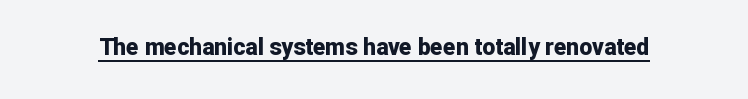
{"italic": "no", "bold": "yes", "underline": "yes", "letter_spacing": "normal", "letter_spacing_em": 0.0, "glyph_px": 23}
